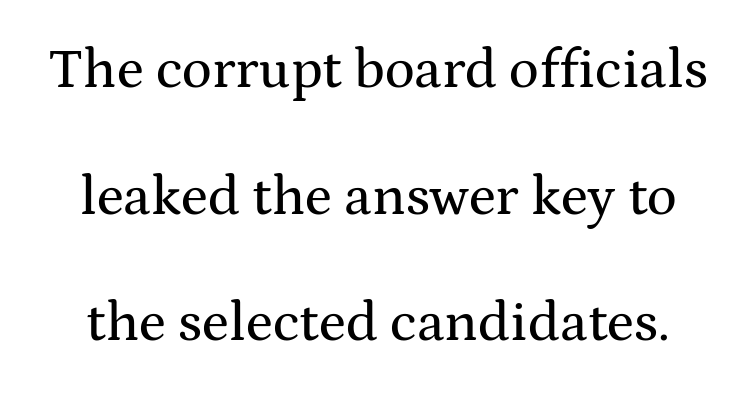
The image shows 56 px wide serif type, upright; set loose line spacing (2.26x), normal letter spacing, not underlined; medium stroke contrast and a medium x-height.
